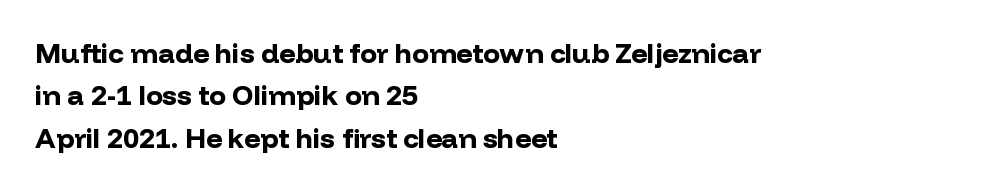
The image shows 28 px bold sans-serif type, upright; set left-aligned, normal line spacing (1.51x), normal letter spacing, not underlined; low stroke contrast and a medium x-height.
